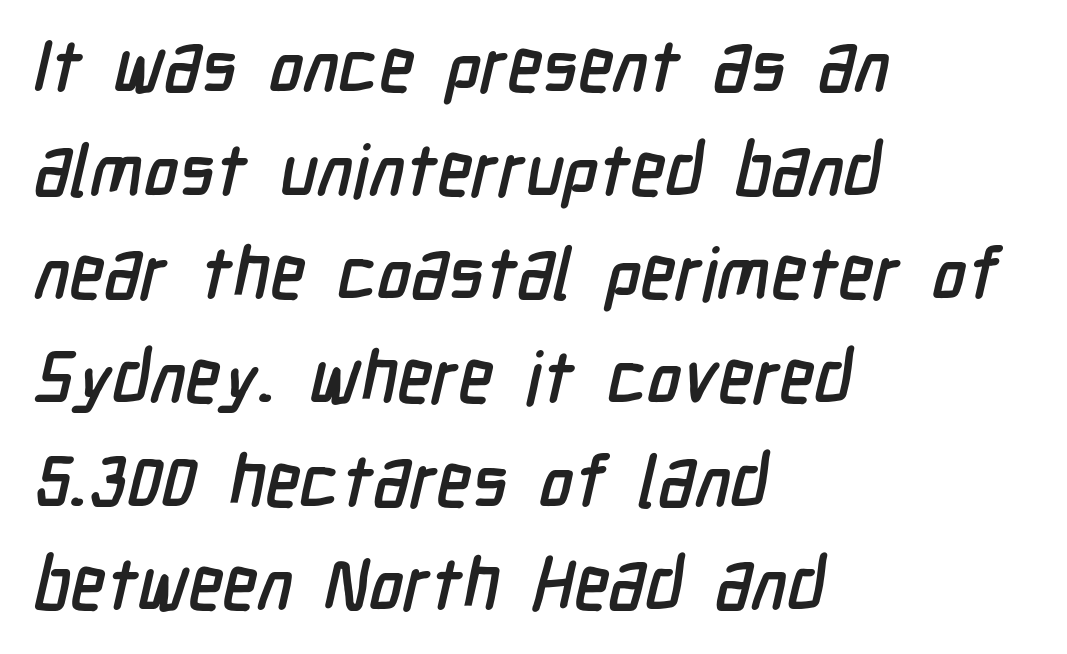
{"serif": "no", "width": "condensed", "stroke_contrast": "low", "x_height": "medium", "monospaced": "no", "underline": "no", "align": "left", "line_spacing": "normal", "line_spacing_ratio": 1.44, "letter_spacing": "normal", "letter_spacing_em": 0.0, "glyph_px": 72}
